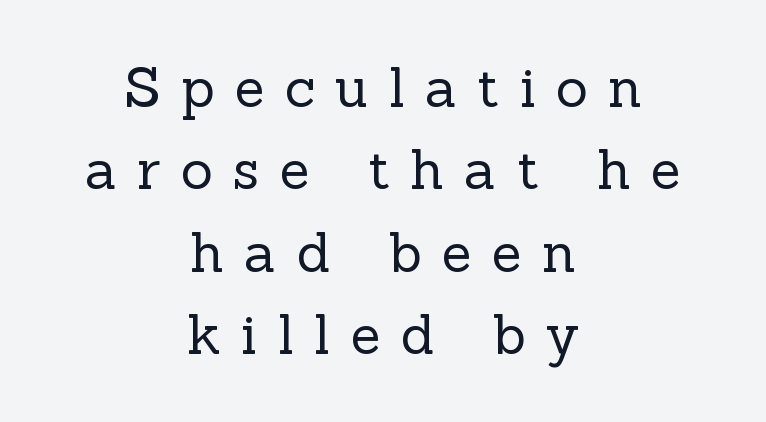
The image shows 55 px regular-weight serif type, upright; set centered, normal line spacing (1.5x), unusually wide letter spacing (+0.37 em), not underlined; a medium x-height.
